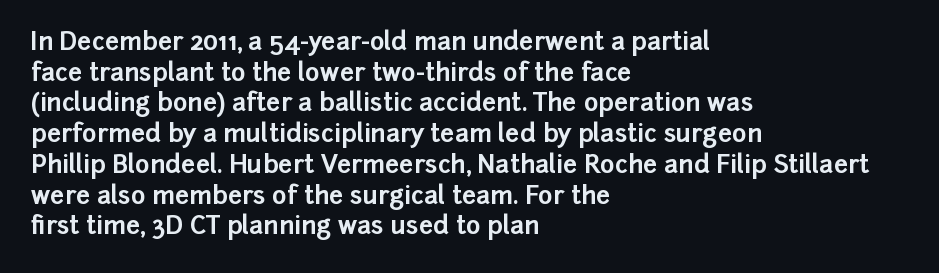
{"italic": "no", "bold": "yes", "underline": "no", "align": "left", "line_spacing_ratio": 1.23, "letter_spacing": "normal", "letter_spacing_em": 0.0, "glyph_px": 25}
